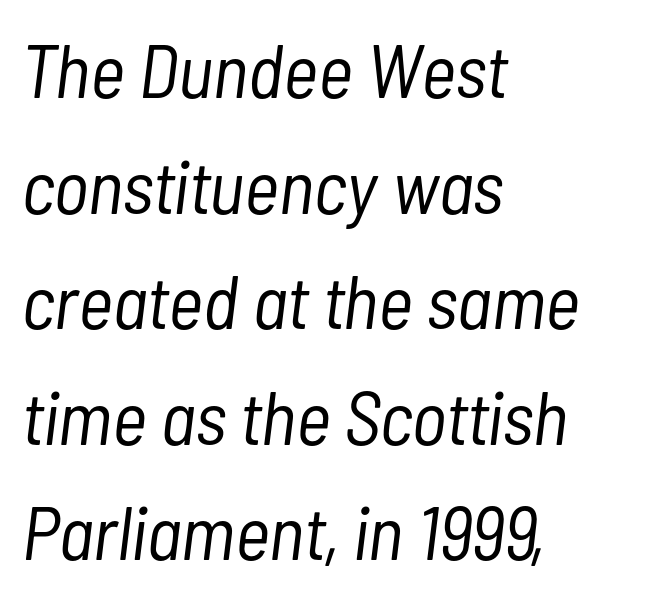
Style check: oblique. A typesetter would call this proportional, since set widths differ per character. Underlining? Definitely not there. Vertically, the passage feels balanced, rows spaced as you'd expect. Think standard paragraph weight, or any step lighter than that.
